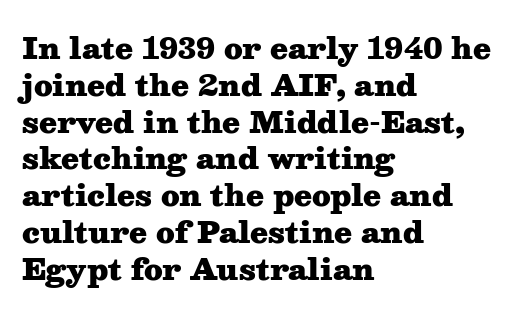
Q: Is the text bold? A: Yes.
Q: Is the text italic (slanted)? A: No, it is upright.
Q: Is the typeface a serif or a sans-serif typeface? A: Serif.
Q: Is the text underlined? A: No.
Q: How is the paragraph aligned? A: Left-aligned.
Q: Is the spacing between letters normal or unusually wide? A: Normal.
Q: Is the spacing between lines tight, normal or loose? A: Normal.
Q: Width (condensed, normal, or wide)? A: Wide.
Q: Stroke contrast? A: Medium.
Q: x-height? A: Medium.
Q: Monospaced? A: No.
